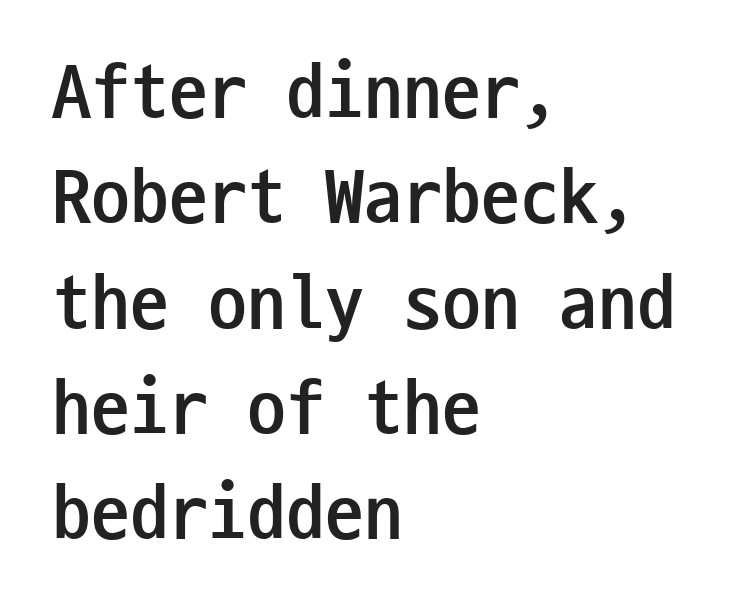
Summary of weight: heavy, a full bold. Vertical spacing — default. The space beneath each line is pristine and unruled. The letters march in equal steps, a hallmark of fixed-pitch type.
